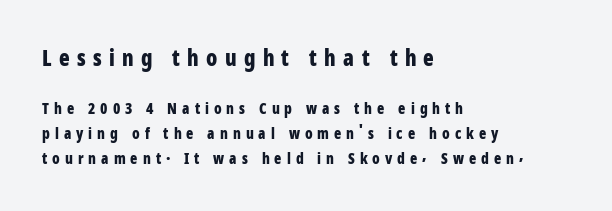
Q: Is the text bold? A: Yes.
Q: Is the text italic (slanted)? A: No, it is upright.
Q: Is the text underlined? A: No.
Q: How is the paragraph aligned? A: Left-aligned.
Q: Is the spacing between letters normal or unusually wide? A: Unusually wide.
Q: Is the spacing between lines tight, normal or loose? A: Normal.
Q: Which block of text is set in a larger size, the first (top) or the second (bottom)? A: The first (top) one.
